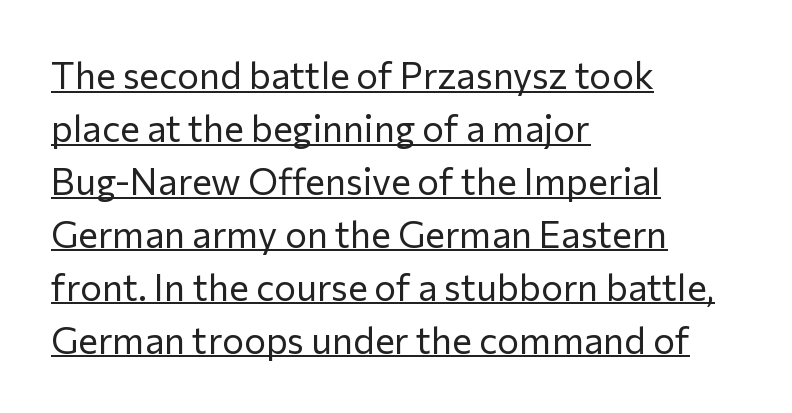
This reads as an unemphasized weight, regular at the heaviest. Italic? Not at all — the glyphs are vertical. What's the leading like? Ordinary, nothing unusual. The letterforms sit shoulder to shoulder at normal distance. The face used here appears with an underline applied.
